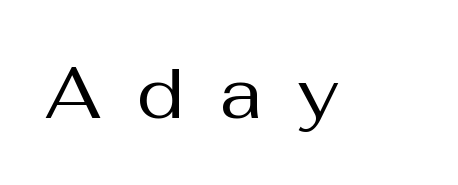
The image shows 72 px regular-weight sans-serif type, upright; set unusually wide letter spacing (+0.49 em), not underlined; medium stroke contrast and a medium x-height.
